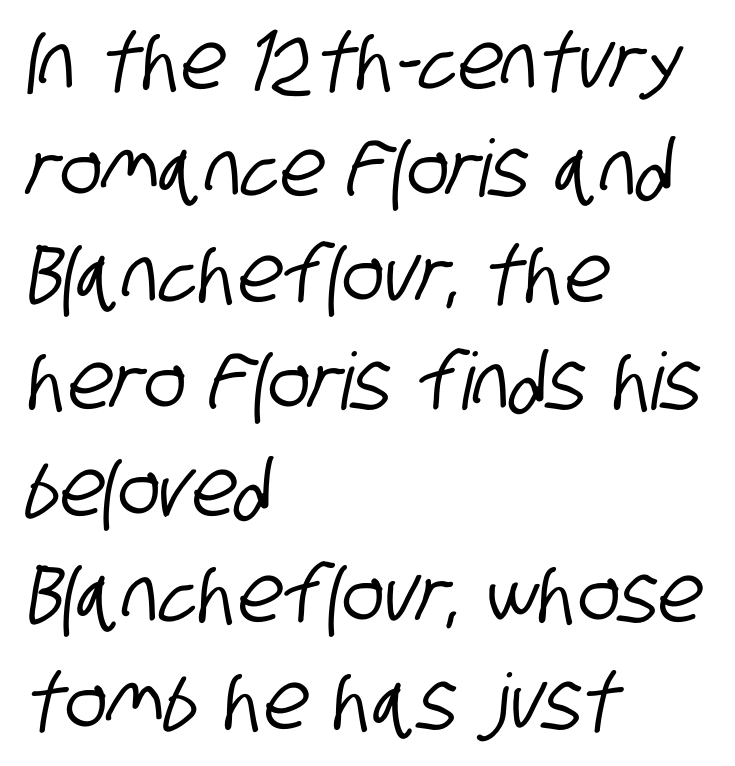
{"serif": "no", "width": "condensed", "stroke_contrast": "low", "x_height": "large", "monospaced": "no", "underline": "no", "align": "left", "line_spacing": "normal", "line_spacing_ratio": 1.35, "letter_spacing": "normal", "letter_spacing_em": 0.0, "glyph_px": 79}
